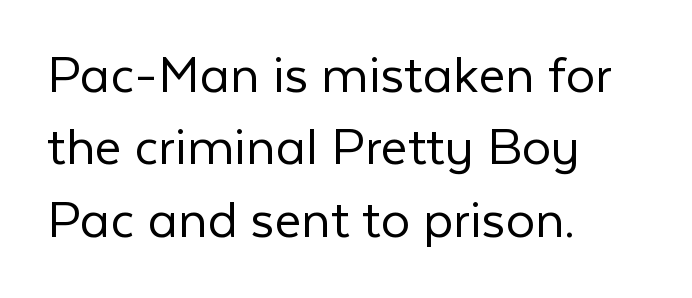
{"serif": "no", "italic": "no", "bold": "no", "weight": "light", "width": "normal", "stroke_contrast": "low", "x_height": "medium", "monospaced": "no", "underline": "no", "align": "left", "line_spacing": "normal", "line_spacing_ratio": 1.25, "letter_spacing": "normal", "letter_spacing_em": 0.0, "glyph_px": 58}
